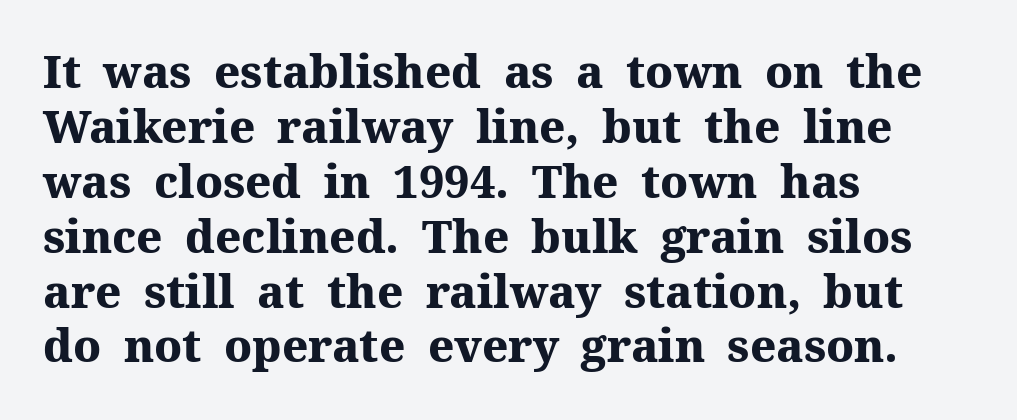
Letters rest on an invisible, unmarked baseline. This sample is left-justified, so line endings fall wherever the words run out. Weight: bold. Every stem runs plumb, perpendicular to the baseline.
